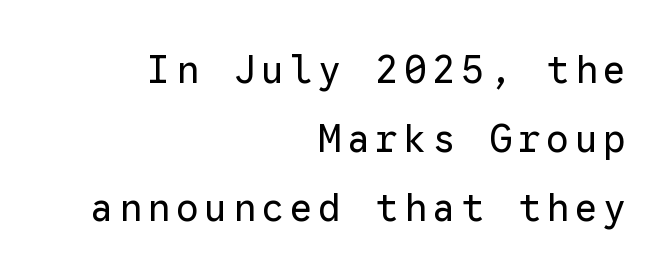
Q: Is the text bold? A: No.
Q: Is the text italic (slanted)? A: No, it is upright.
Q: Is the typeface a serif or a sans-serif typeface? A: Sans-serif.
Q: Is the text underlined? A: No.
Q: How is the paragraph aligned? A: Right-aligned.
Q: Width (condensed, normal, or wide)? A: Normal.
Q: Stroke contrast? A: Low.
Q: x-height? A: Medium.
Q: Monospaced? A: Yes.
